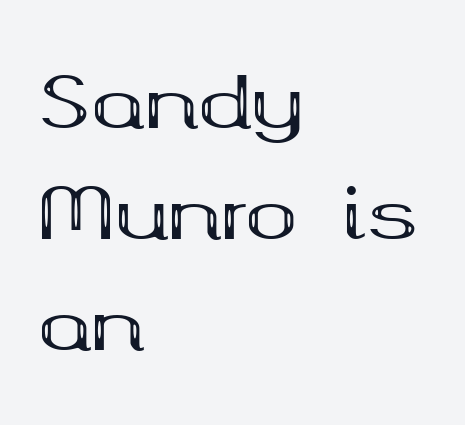
Q: Is the text bold? A: Yes.
Q: Is the text italic (slanted)? A: No, it is upright.
Q: Is the typeface a serif or a sans-serif typeface? A: Serif.
Q: Is the text underlined? A: No.
Q: How is the paragraph aligned? A: Left-aligned.
Q: Is the spacing between letters normal or unusually wide? A: Normal.
Q: Is the spacing between lines tight, normal or loose? A: Normal.
Q: Width (condensed, normal, or wide)? A: Wide.
Q: Stroke contrast? A: Medium.
Q: x-height? A: Medium.
Q: Monospaced? A: No.
